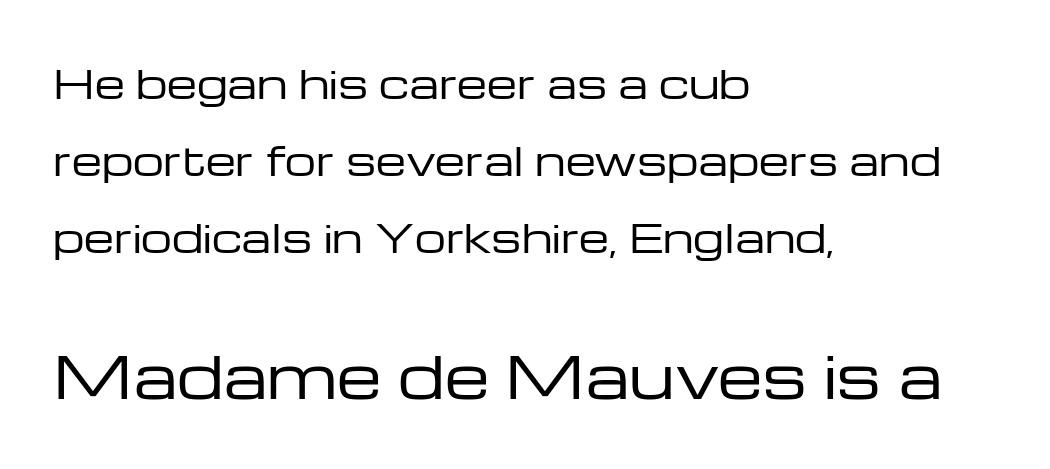
Q: Is the text bold? A: No.
Q: Is the text italic (slanted)? A: No, it is upright.
Q: Is the typeface a serif or a sans-serif typeface? A: Sans-serif.
Q: Is the text underlined? A: No.
Q: How is the paragraph aligned? A: Left-aligned.
Q: Is the spacing between letters normal or unusually wide? A: Normal.
Q: Is the spacing between lines tight, normal or loose? A: Loose.
Q: Which block of text is set in a larger size, the first (top) or the second (bottom)? A: The second (bottom) one.
Q: Width (condensed, normal, or wide)? A: Wide.
Q: Stroke contrast? A: Low.
Q: x-height? A: Medium.
Q: Monospaced? A: No.
